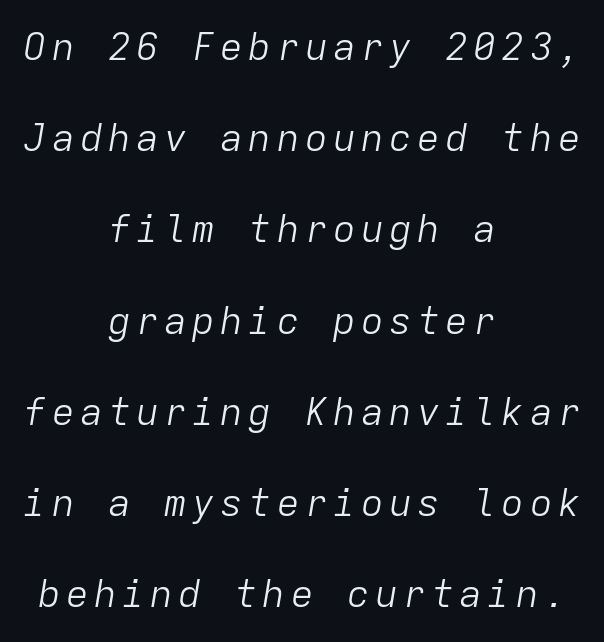
The image shows 38 px light type, italic (leaning right), monospaced; set centered, loose line spacing (2.4x), not underlined; low stroke contrast and a medium x-height.
